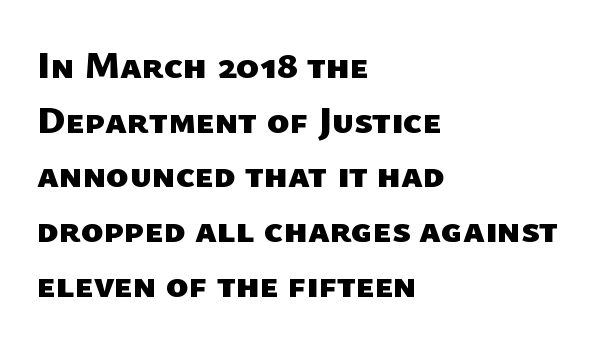
The letters sit at their default tracking, neither squeezed nor spread. Unmarked baselines from the first word to the last. Interline gaps are of average width in this sample. Reading down the block, your eye returns to a fixed left position each line. This is sans-serif lettering, the kind often seen on screens and signage. The letters advance in unequal steps, a hallmark of proportional type.
